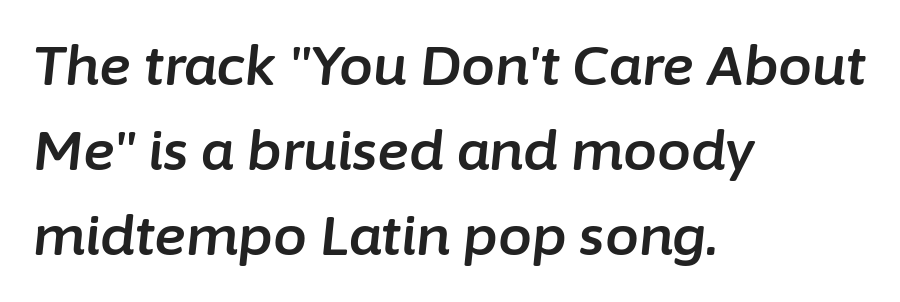
{"italic": "yes", "lean": "right", "slant_degrees": 6, "width": "normal", "stroke_contrast": "low", "x_height": "medium", "monospaced": "no", "underline": "no", "align": "left", "line_spacing": "normal", "line_spacing_ratio": 1.57, "letter_spacing": "normal", "letter_spacing_em": 0.0, "glyph_px": 54}
